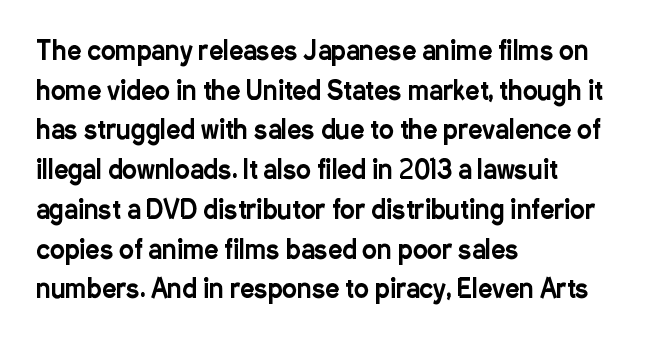
The image shows 25 px text type, upright; set left-aligned, normal line spacing (1.59x), normal letter spacing, not underlined.
